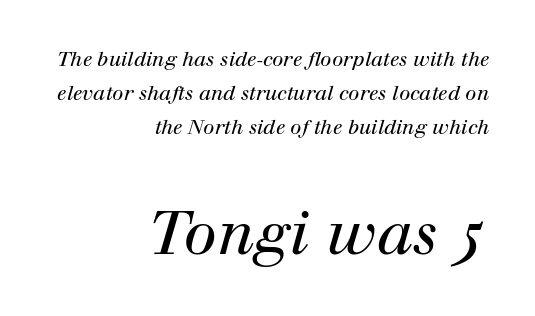
Q: Is the text bold? A: No.
Q: Is the text italic (slanted)? A: Yes, it leans right by about 12 degrees.
Q: Is the typeface a serif or a sans-serif typeface? A: Serif.
Q: Is the text underlined? A: No.
Q: How is the paragraph aligned? A: Right-aligned.
Q: Is the spacing between letters normal or unusually wide? A: Normal.
Q: Is the spacing between lines tight, normal or loose? A: Normal.
Q: Which block of text is set in a larger size, the first (top) or the second (bottom)? A: The second (bottom) one.
Q: Width (condensed, normal, or wide)? A: Normal.
Q: Stroke contrast? A: High.
Q: x-height? A: Medium.
Q: Monospaced? A: No.
